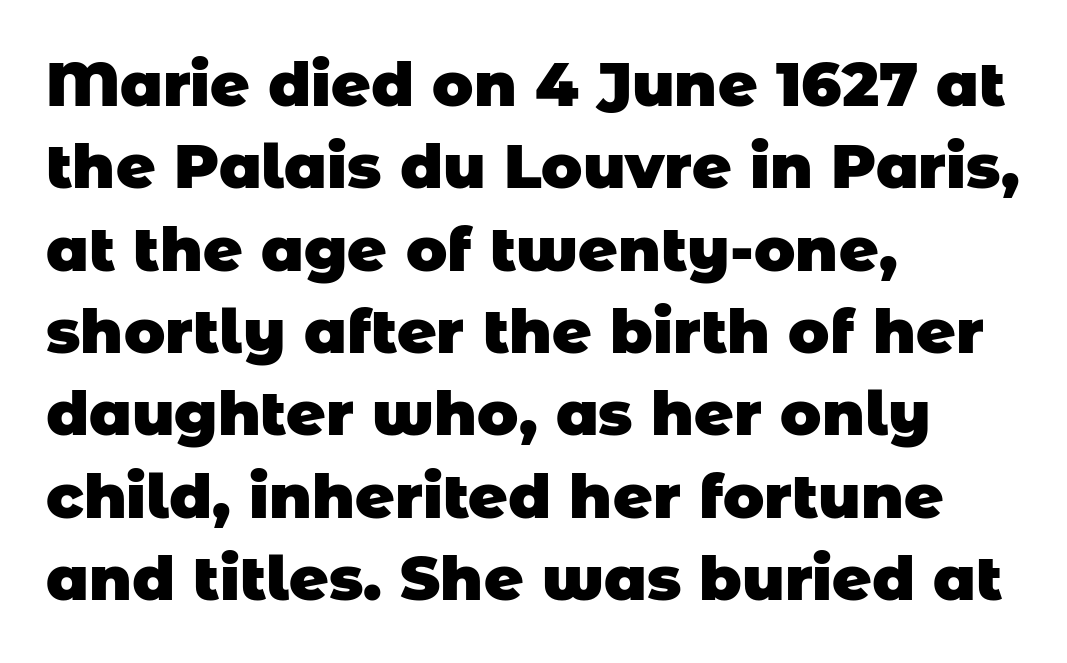
This sample uses a sans-serif face. Observe the ordinary spacing: letters are neighbours, not strangers. Is this a fixed-width face? No — the glyphs have proportional, varying widths. Chunky letters — that's bold for sure. Notice how the passage keeps a crisp vertical edge on the left only. Decoration check: the copy has no underline.
